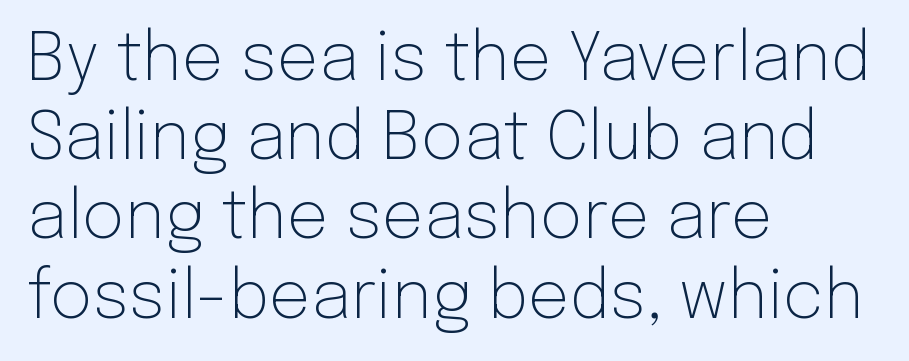
Looks like regular typesetting: each glyph gets only the width it needs. Regarding serifs, this sample does without them. Observe the ordinary spacing: letters are neighbours, not strangers. Unlike italic type, these characters show no tilt at all. The cut favours lightness, reaching ordinary text weight at its darkest. Descenders hang freely into open space.
